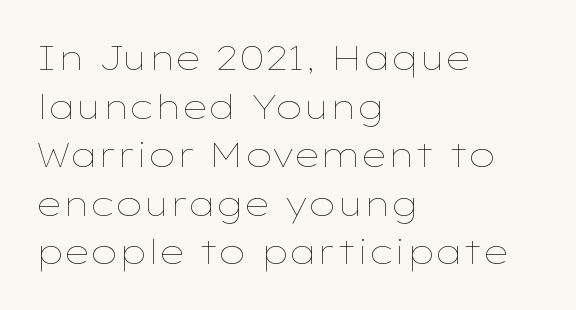
The cut favours lightness, reaching ordinary text weight at its darkest. You could not count columns in this text — the font is proportionally spaced. Look at the tracking — it's just the regular setting, nothing added. What's the leading like? Ordinary, nothing unusual.
